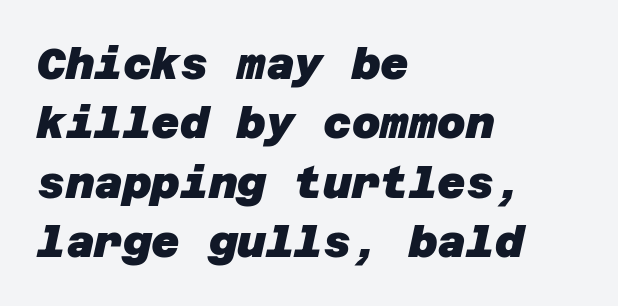
{"serif": "no", "bold": "yes", "weight": "heavy", "width": "normal", "stroke_contrast": "low", "x_height": "large", "underline": "no", "align": "left", "line_spacing": "normal", "line_spacing_ratio": 1.35, "letter_spacing": "normal", "letter_spacing_em": 0.0, "glyph_px": 44}
